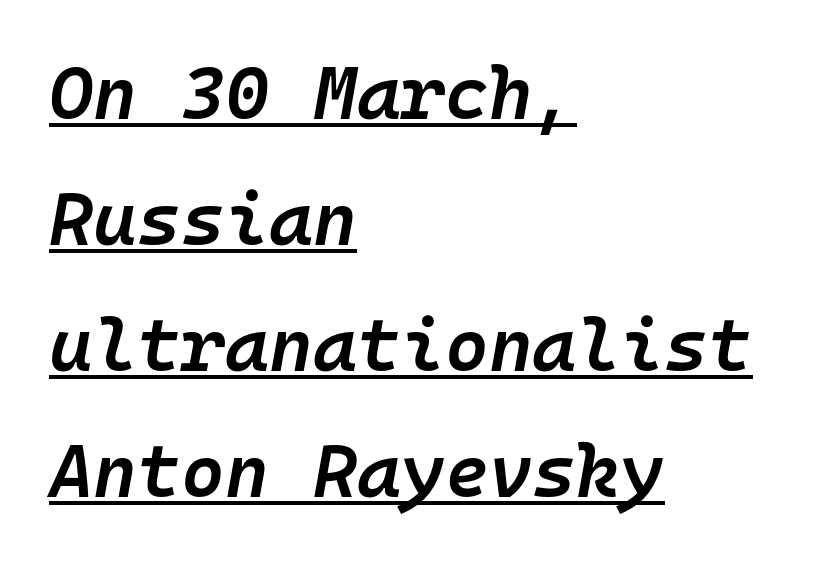
The text block is weighted toward the left margin, trailing off unevenly rightward. Every character sits at an angle, as italics do. A typesetter would call this leading conventional body-copy spacing. Slightly chunky letters — semibold, I'd say, not full bold. Students, note that the glyphs here touch the page at normal intervals.
